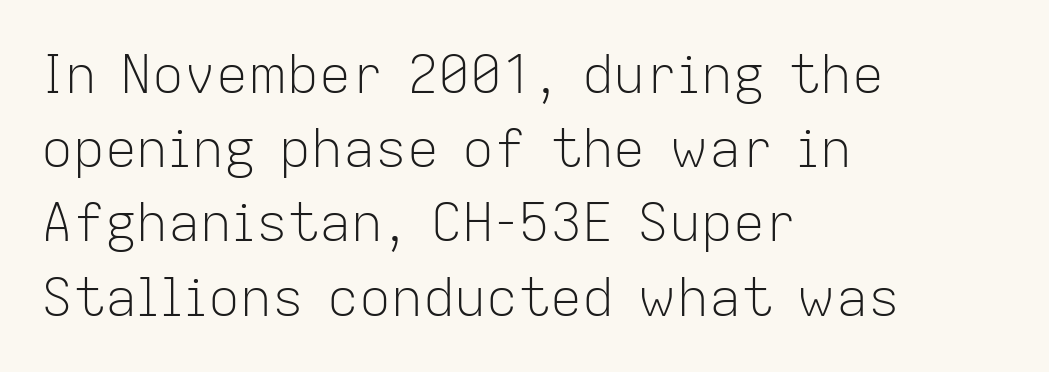
Q: Is the text bold? A: No.
Q: Is the text italic (slanted)? A: No, it is upright.
Q: Is the typeface a serif or a sans-serif typeface? A: Sans-serif.
Q: Is the text underlined? A: No.
Q: How is the paragraph aligned? A: Left-aligned.
Q: Is the spacing between letters normal or unusually wide? A: Normal.
Q: Is the spacing between lines tight, normal or loose? A: Normal.
Q: Width (condensed, normal, or wide)? A: Normal.
Q: Stroke contrast? A: Low.
Q: x-height? A: Medium.
Q: Monospaced? A: No.
